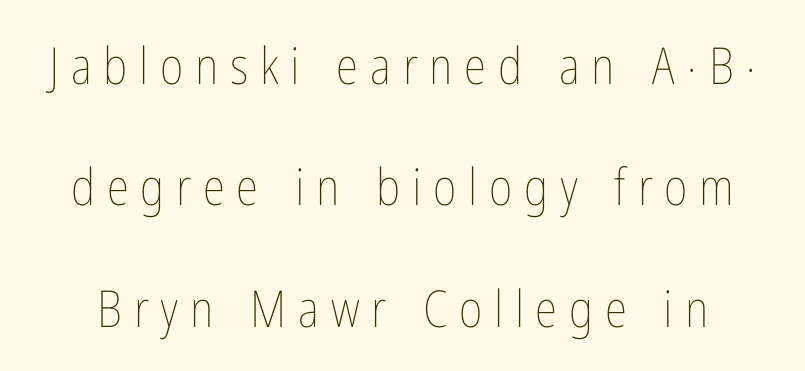
The image shows 51 px thin, condensed type, upright; set loose line spacing (2.38x), unusually wide letter spacing (+0.23 em), not underlined; low stroke contrast and a medium x-height.
